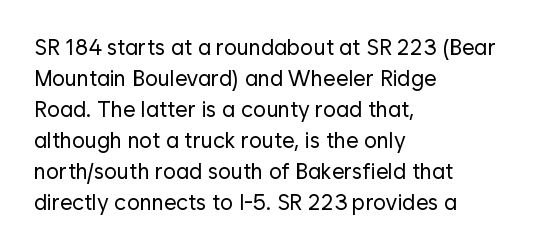
Q: Is the text bold? A: No.
Q: Is the text italic (slanted)? A: No, it is upright.
Q: Is the text underlined? A: No.
Q: How is the paragraph aligned? A: Left-aligned.
Q: Is the spacing between letters normal or unusually wide? A: Normal.
Q: Is the spacing between lines tight, normal or loose? A: Normal.
